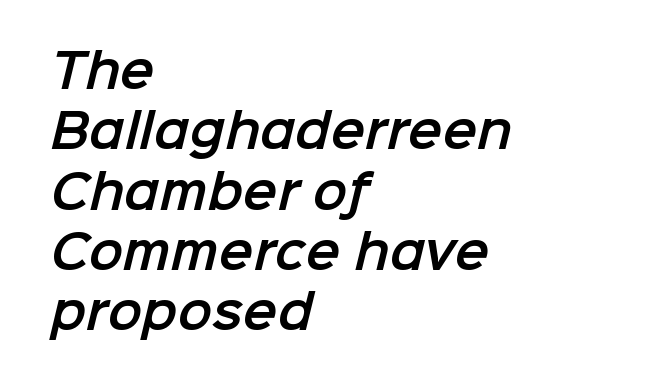
The image shows 46 px sans-serif type; set left-aligned, normal line spacing (1.31x), normal letter spacing, not underlined; low stroke contrast and a medium x-height.
